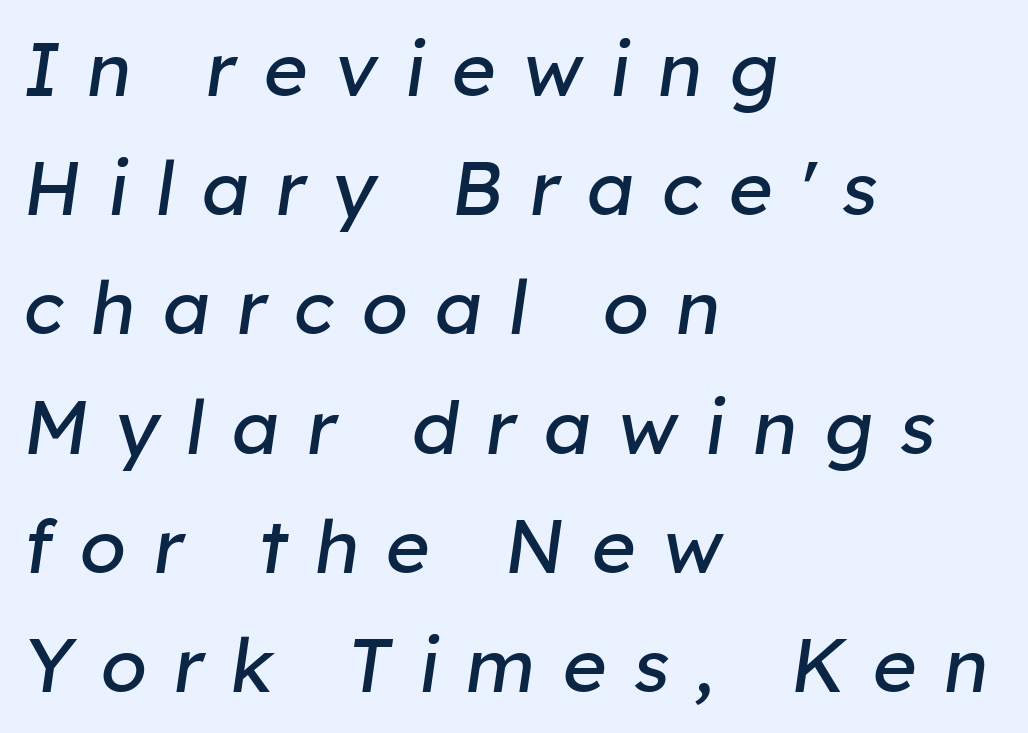
{"italic": "yes", "lean": "right", "slant_degrees": 8, "bold": "no", "weight": "regular", "width": "normal", "stroke_contrast": "low", "x_height": "medium", "monospaced": "no", "underline": "no", "align": "left", "line_spacing": "normal", "line_spacing_ratio": 1.59, "letter_spacing": "wide", "letter_spacing_em": 0.36, "glyph_px": 75}
